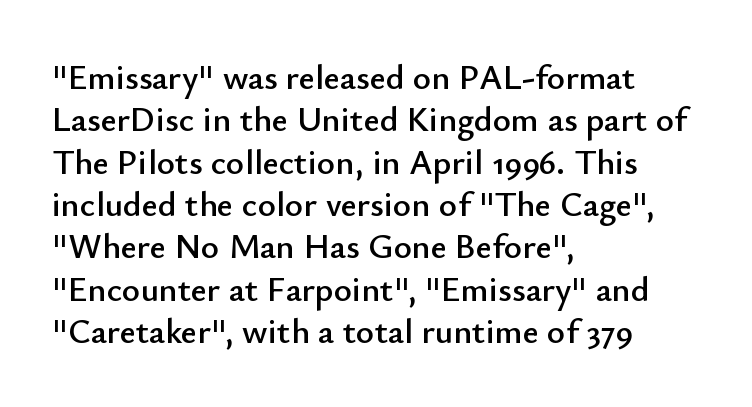
Honestly, there is no underline to notice here at all. In terms of posture, this sample is upright. Do the characters align in a grid? No, the font is proportional. The text block is weighted toward the left margin, trailing off unevenly rightward. What kind of face is this? One without serifs — a sans.
